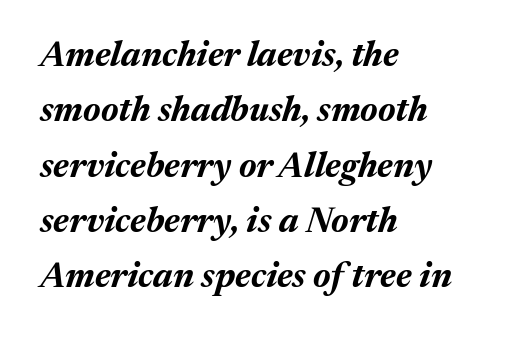
The image shows 35 px bold type, italic (leaning right); set left-aligned, normal line spacing (1.58x), normal letter spacing, not underlined; medium stroke contrast and a medium x-height.
